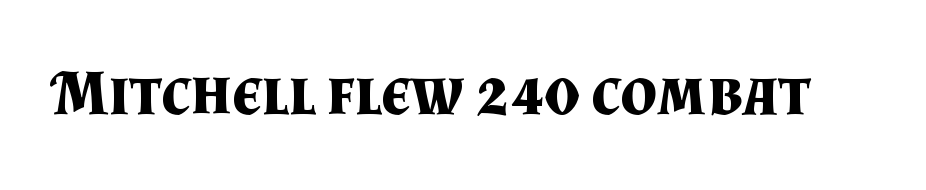
{"serif": "yes", "italic": "no", "bold": "yes", "weight": "bold", "width": "normal", "stroke_contrast": "medium", "x_height": "small", "monospaced": "no", "underline": "no", "letter_spacing": "normal", "letter_spacing_em": 0.0, "glyph_px": 64}
